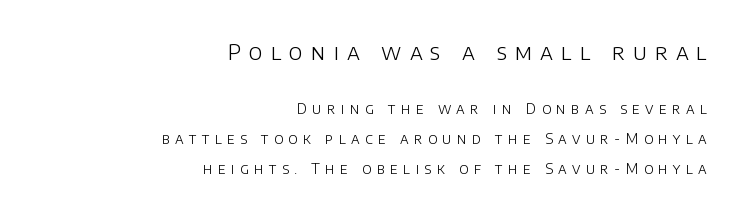
The image shows 21 px text type, upright; set right-aligned, loose line spacing (2.12x), unusually wide letter spacing (+0.38 em), not underlined; the first (top) block is 1.5x larger.
